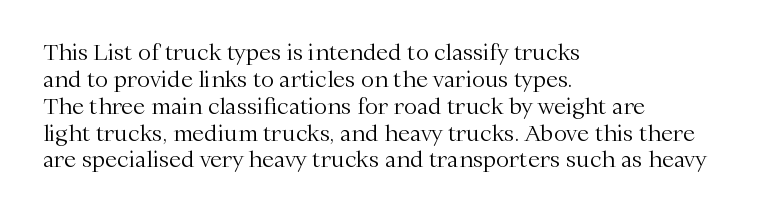
Q: Is the text bold? A: No.
Q: Is the text italic (slanted)? A: No, it is upright.
Q: Is the text underlined? A: No.
Q: How is the paragraph aligned? A: Left-aligned.
Q: Is the spacing between letters normal or unusually wide? A: Normal.
